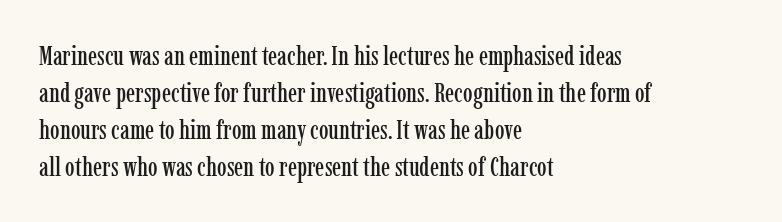
A typesetter would call this zero additional tracking. Notice how descenders clear the ascenders below comfortably — that's standard leading. Ordinary non-slanted type is in use. Letters rest on an invisible, unmarked baseline.
